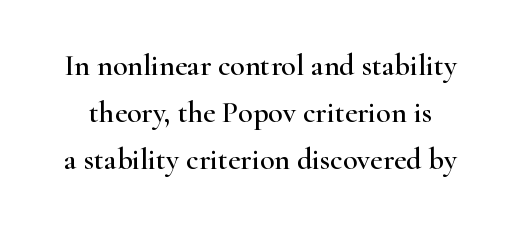
The image shows 30 px wide serif type, upright; set normal line spacing (1.56x), normal letter spacing, not underlined; high stroke contrast and a small x-height.
